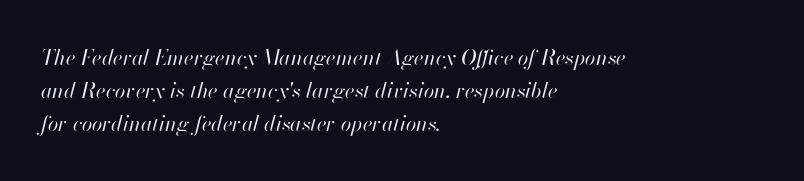
The image shows 21 px text type, italic (leaning right); set left-aligned, normal line spacing (1.57x), normal letter spacing, not underlined.
